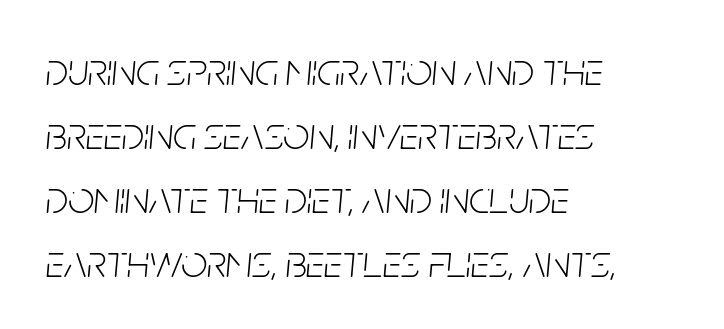
The font's italic variant was chosen for this text. Check under the words: just untouched page. Rows of type keep a routine distance in the vertical direction. Alignment: flush left. Weight: not bold — regular or lighter.
